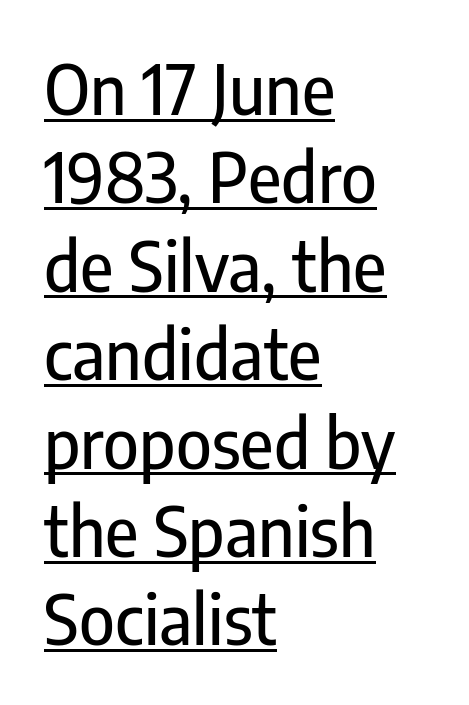
Q: Is the text italic (slanted)? A: No, it is upright.
Q: Is the typeface a serif or a sans-serif typeface? A: Sans-serif.
Q: Is the text underlined? A: Yes.
Q: How is the paragraph aligned? A: Left-aligned.
Q: Is the spacing between letters normal or unusually wide? A: Normal.
Q: Is the spacing between lines tight, normal or loose? A: Normal.
Q: Width (condensed, normal, or wide)? A: Condensed.
Q: Stroke contrast? A: Low.
Q: x-height? A: Medium.
Q: Monospaced? A: No.
